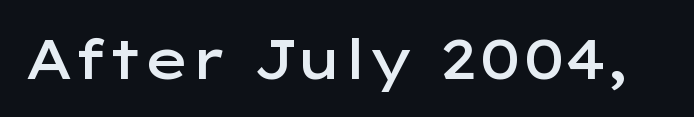
Q: Is the text bold? A: Semi-bold.
Q: Is the text italic (slanted)? A: No, it is upright.
Q: Is the typeface a serif or a sans-serif typeface? A: Sans-serif.
Q: Is the text underlined? A: No.
Q: Is the spacing between letters normal or unusually wide? A: Normal.
Q: Width (condensed, normal, or wide)? A: Wide.
Q: Stroke contrast? A: Low.
Q: x-height? A: Medium.
Q: Monospaced? A: No.
